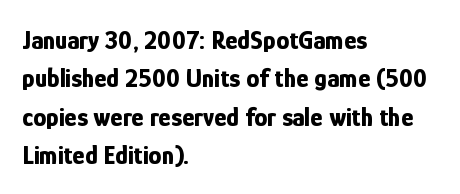
A typesetter would mark this as roman, not italic. Rule under the text: the space is simply empty. Layout note: lines flush left. The designer left line spacing at the default. What weight is shown? A full bold with thick strokes. This sample uses plain, unmodified letter spacing.
